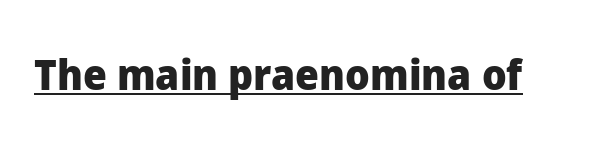
{"serif": "no", "italic": "no", "bold": "yes", "weight": "heavy", "width": "normal", "stroke_contrast": "low", "x_height": "medium", "monospaced": "no", "underline": "yes", "letter_spacing": "normal", "letter_spacing_em": 0.0, "glyph_px": 42}
